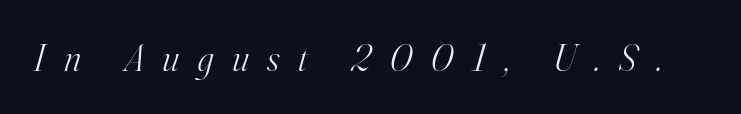
Letterform terminals end in serifs throughout the passage. The rendering applies a slant to the glyphs. The passage shown has open, widely tracked lettering throughout. The face used here is proportionally spaced, like ordinary book or web type. Letters have the restrained weight of plain body copy at most. Glance below the letters and you will spot only blank space.
